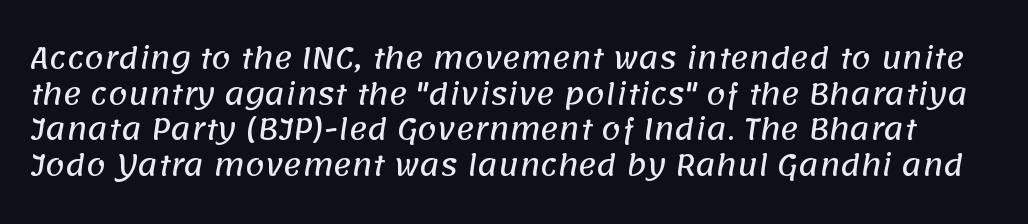
{"serif": "no", "width": "normal", "stroke_contrast": "low", "x_height": "large", "monospaced": "no", "underline": "no", "line_spacing": "normal", "line_spacing_ratio": 1.27, "letter_spacing": "normal", "letter_spacing_em": 0.0, "glyph_px": 28}
